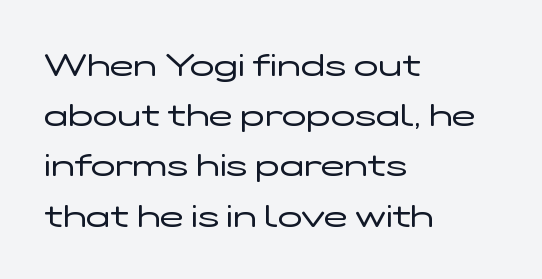
The image shows 32 px regular-weight, wide sans-serif type, upright; set left-aligned, normal line spacing (1.57x), normal letter spacing, not underlined; low stroke contrast and a medium x-height.
